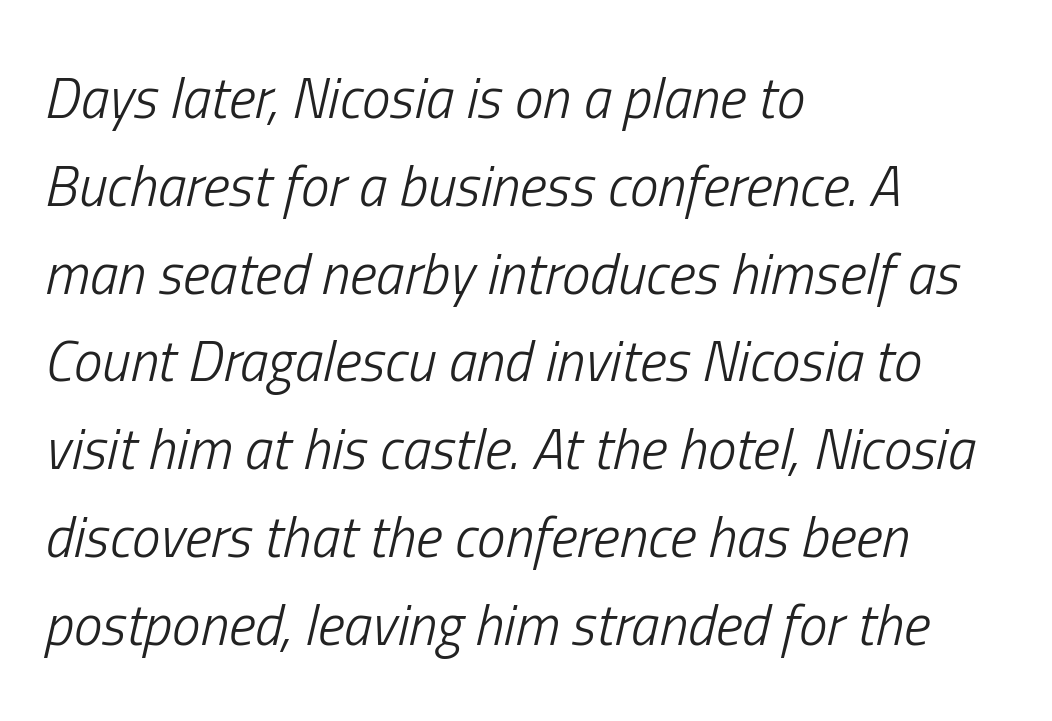
The image shows 57 px light, condensed type, italic (leaning right); set left-aligned, normal line spacing (1.54x), normal letter spacing, not underlined; low stroke contrast and a medium x-height.
